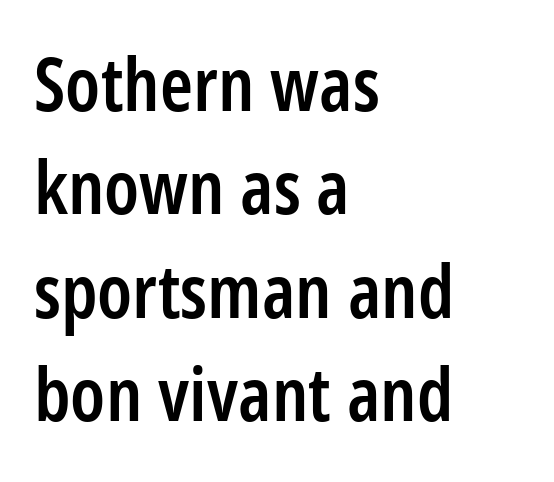
The image shows 75 px semibold, condensed sans-serif type, upright; set left-aligned, normal line spacing (1.38x), normal letter spacing, not underlined; low stroke contrast and a medium x-height.
